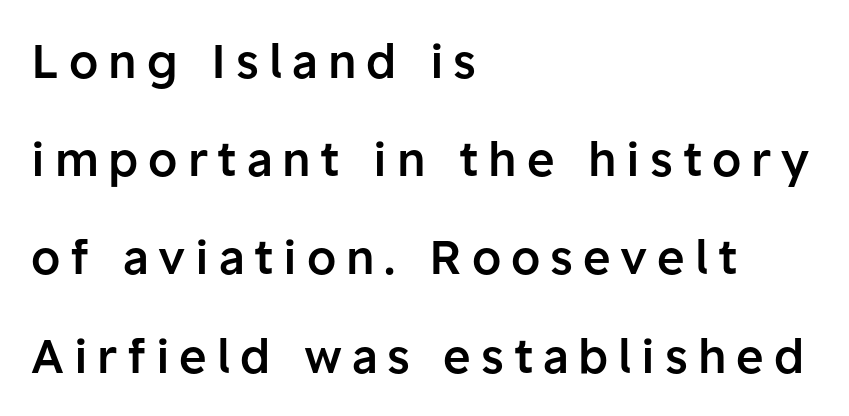
{"serif": "no", "italic": "no", "bold": "semi", "weight": "semibold", "width": "normal", "stroke_contrast": "low", "x_height": "medium", "monospaced": "no", "underline": "no", "align": "left", "line_spacing": "loose", "line_spacing_ratio": 2.09, "letter_spacing": "wide", "letter_spacing_em": 0.21, "glyph_px": 47}
